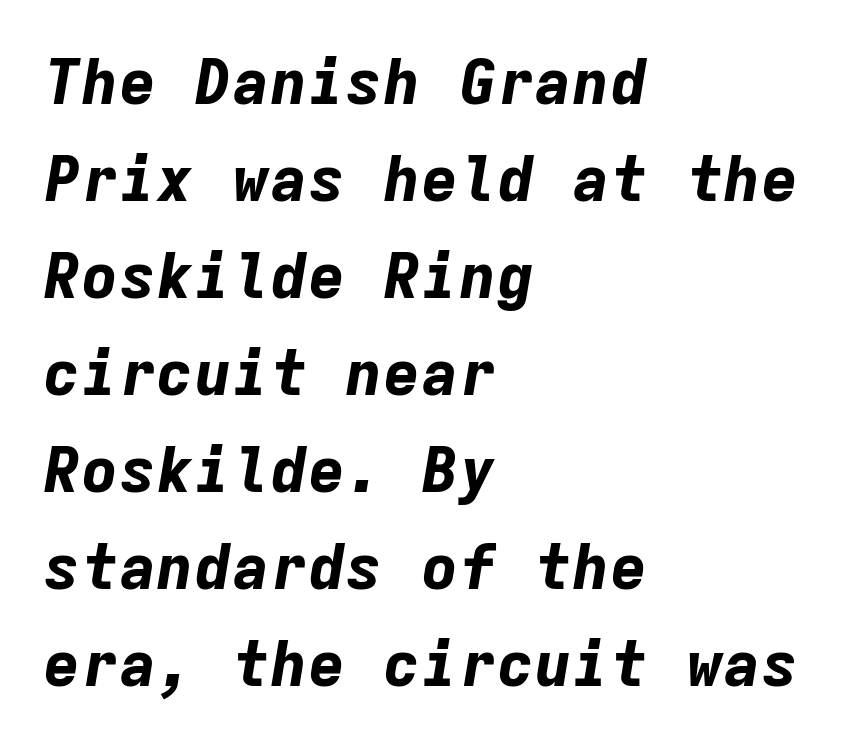
The image shows 63 px bold type, italic (leaning right), monospaced; set left-aligned, normal line spacing (1.54x), normal letter spacing, not underlined; low stroke contrast and a medium x-height.
